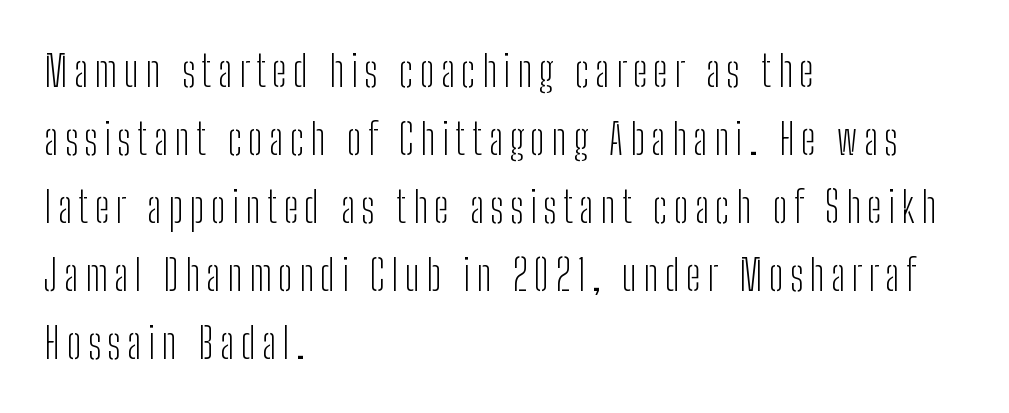
The image shows 43 px light, condensed sans-serif type, upright; set left-aligned, normal line spacing (1.58x), not underlined; low stroke contrast and a medium x-height.
